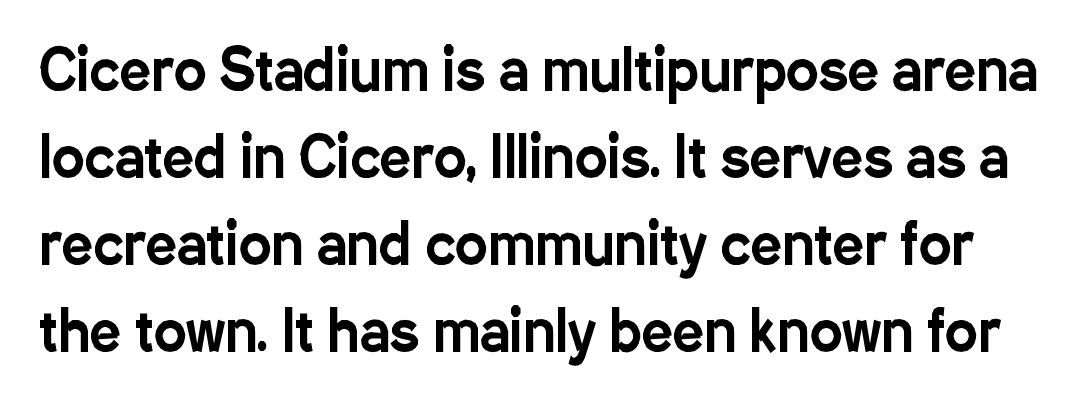
{"serif": "no", "italic": "no", "width": "condensed", "stroke_contrast": "low", "x_height": "medium", "monospaced": "no", "underline": "no", "line_spacing": "normal", "line_spacing_ratio": 1.58, "letter_spacing": "normal", "letter_spacing_em": 0.0, "glyph_px": 55}
